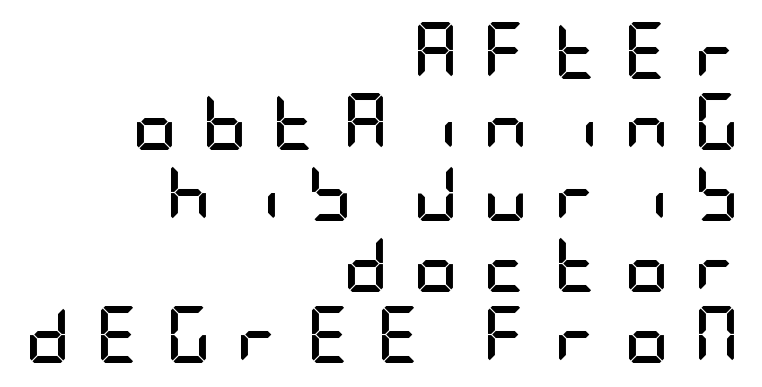
Q: Is the text bold? A: Yes.
Q: Is the text italic (slanted)? A: No, it is upright.
Q: Is the typeface a serif or a sans-serif typeface? A: Sans-serif.
Q: Is the text underlined? A: No.
Q: How is the paragraph aligned? A: Right-aligned.
Q: Is the spacing between letters normal or unusually wide? A: Unusually wide.
Q: Is the spacing between lines tight, normal or loose? A: Normal.
Q: Width (condensed, normal, or wide)? A: Condensed.
Q: Stroke contrast? A: Low.
Q: x-height? A: Large.
